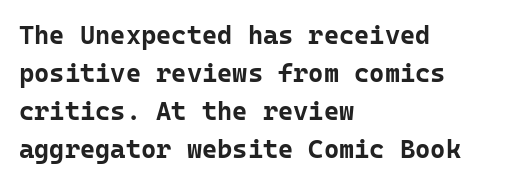
Q: Is the text bold? A: Yes.
Q: Is the text italic (slanted)? A: No, it is upright.
Q: Is the text underlined? A: No.
Q: How is the paragraph aligned? A: Left-aligned.
Q: Is the spacing between letters normal or unusually wide? A: Normal.
Q: Is the spacing between lines tight, normal or loose? A: Normal.
